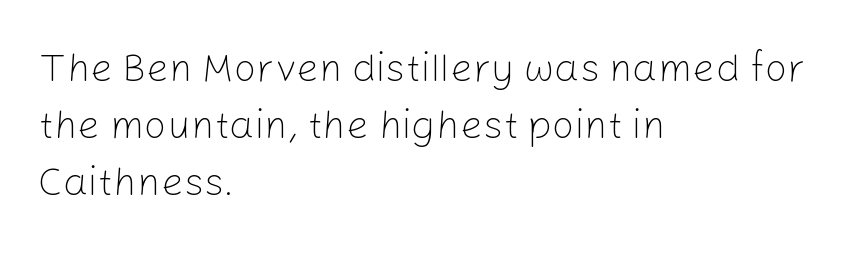
Q: Is the text bold? A: No.
Q: Is the text italic (slanted)? A: No, it is upright.
Q: Is the typeface a serif or a sans-serif typeface? A: Sans-serif.
Q: Is the text underlined? A: No.
Q: How is the paragraph aligned? A: Left-aligned.
Q: Is the spacing between letters normal or unusually wide? A: Normal.
Q: Is the spacing between lines tight, normal or loose? A: Normal.
Q: Width (condensed, normal, or wide)? A: Normal.
Q: Stroke contrast? A: Low.
Q: x-height? A: Medium.
Q: Monospaced? A: No.
